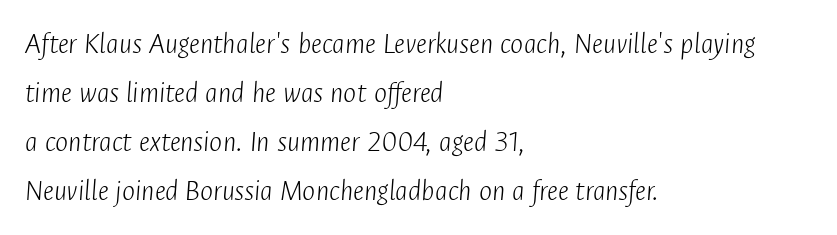
Q: Is the text bold? A: No.
Q: Is the text italic (slanted)? A: Yes, it leans right by about 4 degrees.
Q: Is the text underlined? A: No.
Q: How is the paragraph aligned? A: Left-aligned.
Q: Is the spacing between letters normal or unusually wide? A: Normal.
Q: Is the spacing between lines tight, normal or loose? A: Normal.
Q: Width (condensed, normal, or wide)? A: Condensed.
Q: Stroke contrast? A: Low.
Q: x-height? A: Medium.
Q: Monospaced? A: No.
